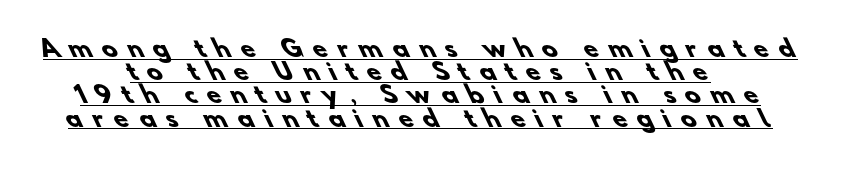
Is there much room between lines? No — they nearly touch. Reading down the block, each line starts at a different indent, mirrored at its end. Heavy, bold letterforms. The lettering is marked with a stroke running underneath it.
